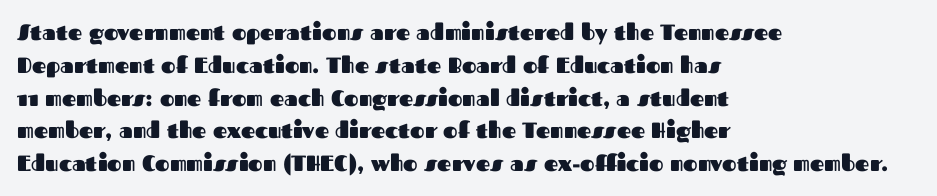
Nobody touched the tracking dial on this one. Alignment: flush left. Tall strokes in this sample are plumb rather than angled. Weight: bold.
